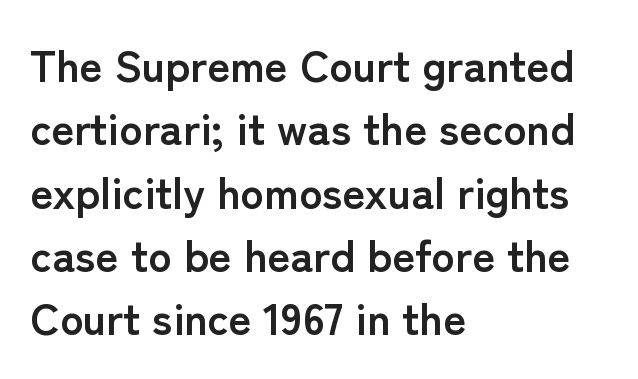
Q: Is the text bold? A: Yes.
Q: Is the text italic (slanted)? A: No, it is upright.
Q: Is the typeface a serif or a sans-serif typeface? A: Sans-serif.
Q: Is the text underlined? A: No.
Q: How is the paragraph aligned? A: Left-aligned.
Q: Is the spacing between letters normal or unusually wide? A: Normal.
Q: Is the spacing between lines tight, normal or loose? A: Normal.
Q: Width (condensed, normal, or wide)? A: Normal.
Q: Stroke contrast? A: Low.
Q: x-height? A: Medium.
Q: Monospaced? A: No.
